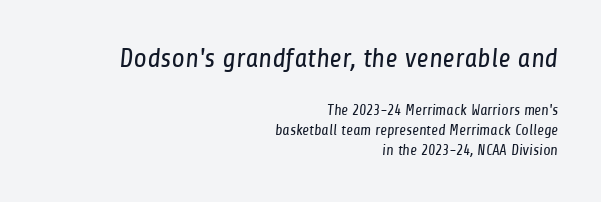
The image shows 27 px text type; set right-aligned, normal line spacing (1.34x), normal letter spacing, not underlined; the first (top) block is 1.8x larger.
